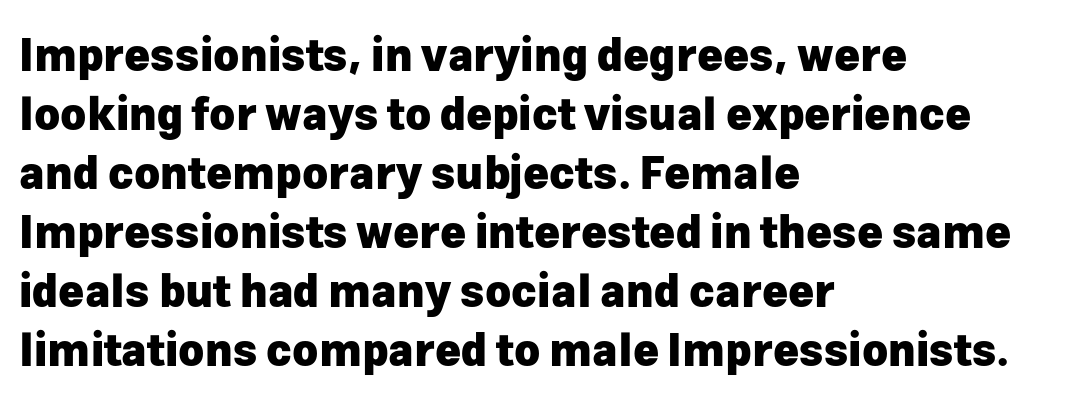
{"serif": "no", "italic": "no", "bold": "yes", "weight": "heavy", "width": "normal", "stroke_contrast": "low", "x_height": "medium", "monospaced": "no", "underline": "no", "align": "left", "line_spacing": "normal", "line_spacing_ratio": 1.34, "letter_spacing": "normal", "letter_spacing_em": 0.0, "glyph_px": 44}
